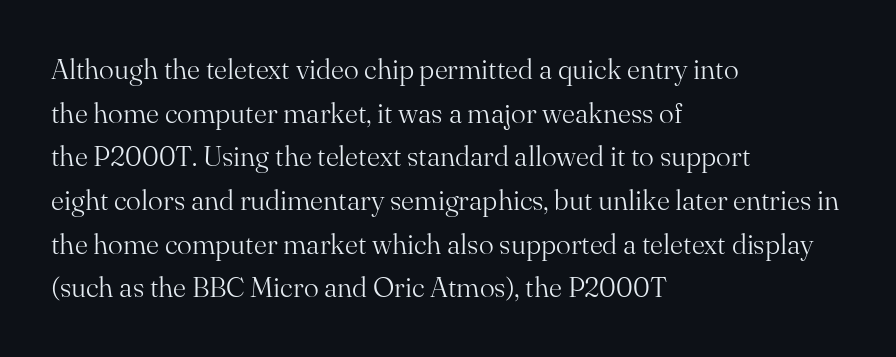
Q: Is the text bold? A: No.
Q: Is the text italic (slanted)? A: No, it is upright.
Q: Is the typeface a serif or a sans-serif typeface? A: Serif.
Q: Is the text underlined? A: No.
Q: How is the paragraph aligned? A: Left-aligned.
Q: Is the spacing between letters normal or unusually wide? A: Normal.
Q: Is the spacing between lines tight, normal or loose? A: Normal.
Q: Width (condensed, normal, or wide)? A: Normal.
Q: Stroke contrast? A: Medium.
Q: x-height? A: Small.
Q: Monospaced? A: No.
